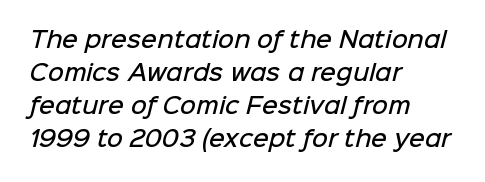
Q: Is the text bold? A: Semi-bold.
Q: Is the text underlined? A: No.
Q: How is the paragraph aligned? A: Left-aligned.
Q: Is the spacing between letters normal or unusually wide? A: Normal.
Q: Is the spacing between lines tight, normal or loose? A: Normal.
